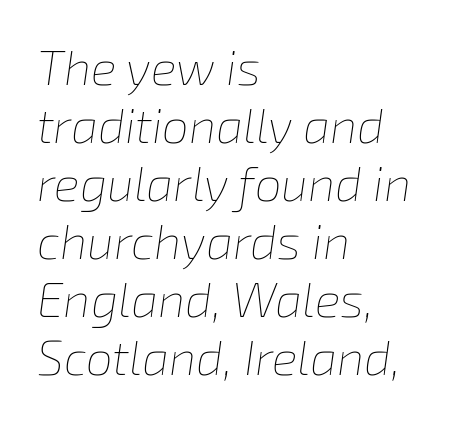
Q: Is the text bold? A: No.
Q: Is the text italic (slanted)? A: Yes, it leans right by about 8 degrees.
Q: Is the text underlined? A: No.
Q: How is the paragraph aligned? A: Left-aligned.
Q: Is the spacing between letters normal or unusually wide? A: Normal.
Q: Width (condensed, normal, or wide)? A: Normal.
Q: Stroke contrast? A: Low.
Q: x-height? A: Medium.
Q: Monospaced? A: No.
